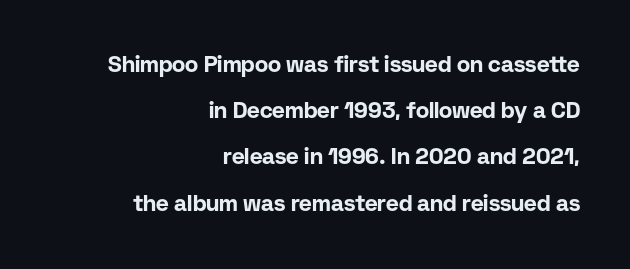
Q: Is the text bold? A: Yes.
Q: Is the text italic (slanted)? A: No, it is upright.
Q: Is the text underlined? A: No.
Q: How is the paragraph aligned? A: Right-aligned.
Q: Is the spacing between letters normal or unusually wide? A: Normal.
Q: Is the spacing between lines tight, normal or loose? A: Loose.
